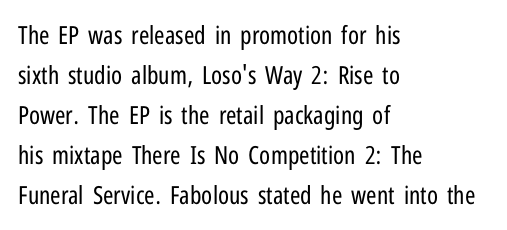
The image shows 25 px text type, upright; set left-aligned, normal line spacing (1.6x), normal letter spacing, not underlined.
